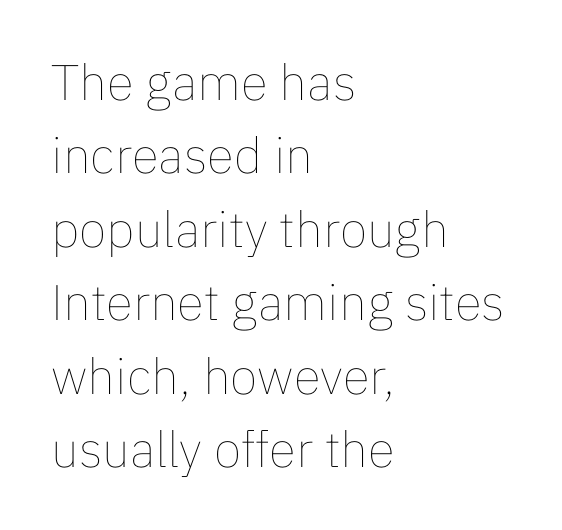
The image shows 50 px thin type, upright; set left-aligned, normal line spacing (1.47x), normal letter spacing, not underlined; low stroke contrast and a medium x-height.
